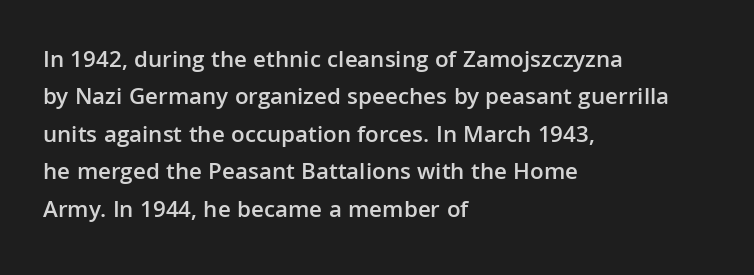
Q: Is the text bold? A: Semi-bold.
Q: Is the text italic (slanted)? A: No, it is upright.
Q: Is the text underlined? A: No.
Q: How is the paragraph aligned? A: Left-aligned.
Q: Is the spacing between letters normal or unusually wide? A: Normal.
Q: Is the spacing between lines tight, normal or loose? A: Normal.
